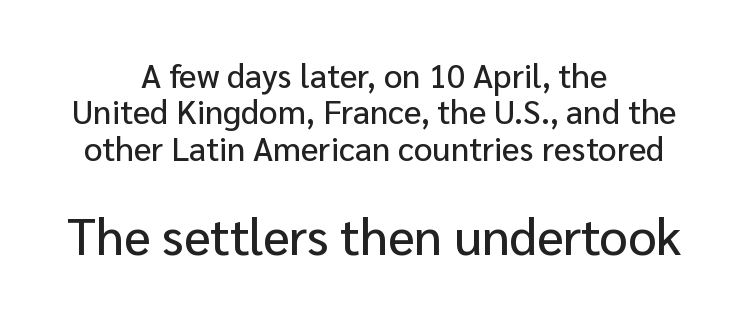
Q: Is the text italic (slanted)? A: No, it is upright.
Q: Is the typeface a serif or a sans-serif typeface? A: Sans-serif.
Q: Is the text underlined? A: No.
Q: How is the paragraph aligned? A: Centered.
Q: Is the spacing between letters normal or unusually wide? A: Normal.
Q: Is the spacing between lines tight, normal or loose? A: Tight.
Q: Which block of text is set in a larger size, the first (top) or the second (bottom)? A: The second (bottom) one.
Q: Width (condensed, normal, or wide)? A: Normal.
Q: Stroke contrast? A: Low.
Q: x-height? A: Medium.
Q: Monospaced? A: No.
